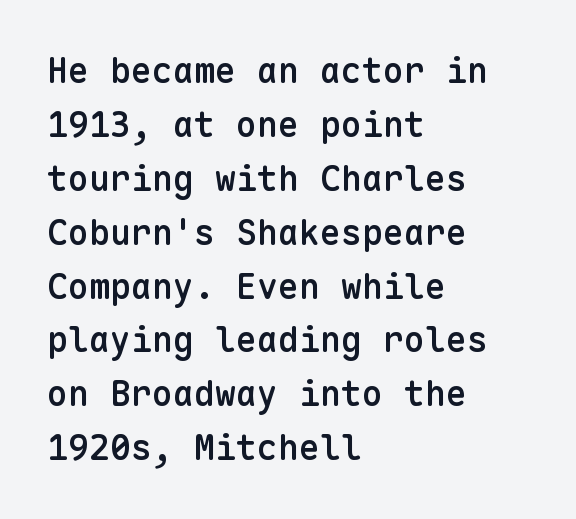
The image shows 35 px semibold sans-serif type, upright, monospaced; set left-aligned, normal line spacing (1.54x), normal letter spacing, not underlined; low stroke contrast and a medium x-height.
